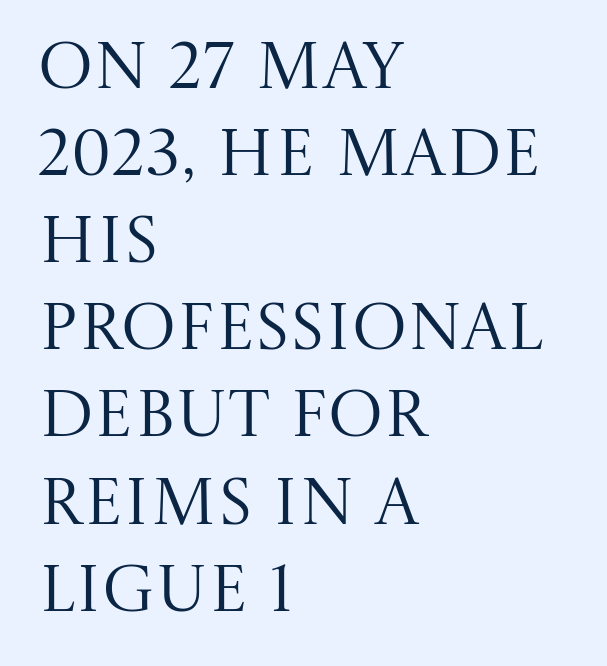
The rendering uses a moderate line-height, typical for paragraphs. The passage is arranged the way most books set body copy — flush left. Character widths vary here, with narrow letters taking less room than wide ones. The words here are not underlined. Letterform terminals end in serifs throughout the passage.
